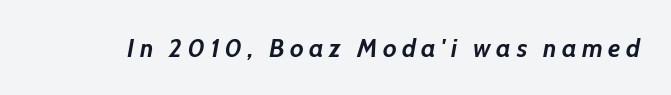
The image shows 26 px bold type, italic (leaning right); set unusually wide letter spacing (+0.21 em), not underlined.
